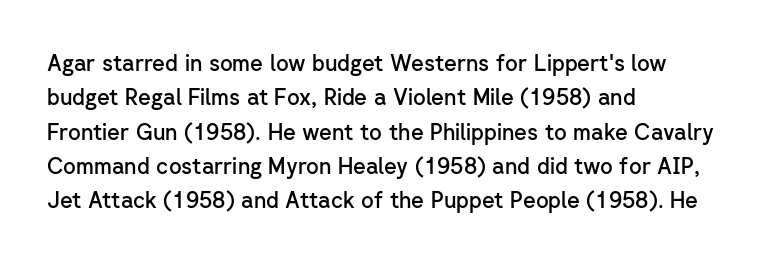
The lines in this sample share a left origin and differ only in where they stop. Firm but not heavy-handed strokes: this text is semibold. A typesetter would call this leading conventional body-copy spacing. Decoration check: the copy has no underline. There is no visible air inserted between adjacent glyphs. Ordinary non-slanted type is in use.
